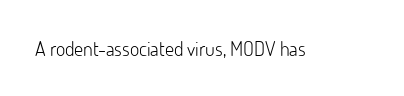
{"italic": "no", "bold": "no", "underline": "no", "letter_spacing": "normal", "letter_spacing_em": 0.0, "glyph_px": 20}
